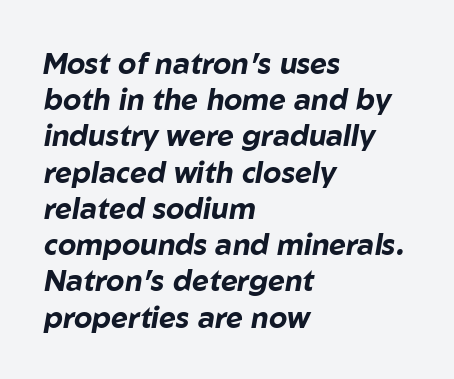
Q: Is the text bold? A: Yes.
Q: Is the text italic (slanted)? A: Yes, it leans right by about 10 degrees.
Q: Is the text underlined? A: No.
Q: How is the paragraph aligned? A: Left-aligned.
Q: Is the spacing between letters normal or unusually wide? A: Normal.
Q: Is the spacing between lines tight, normal or loose? A: Normal.
Q: Width (condensed, normal, or wide)? A: Normal.
Q: Stroke contrast? A: Low.
Q: x-height? A: Medium.
Q: Monospaced? A: No.
